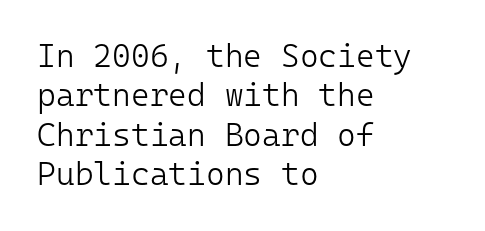
A roman cut, with each character standing at attention. Weight: not bold — regular or lighter. Note the uniform advance width — an 'i' takes as much space as an 'm'. Short and long lines alike share a common starting point at left. The specimen omits any rule beneath the text block's lines. Short note: letters normally spaced.
